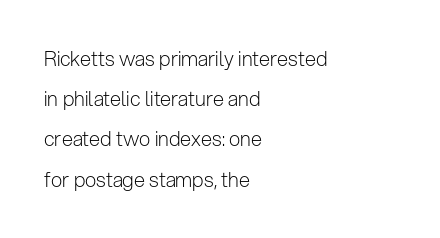
{"italic": "no", "bold": "no", "underline": "no", "align": "left", "line_spacing": "loose", "line_spacing_ratio": 2.01, "letter_spacing": "normal", "letter_spacing_em": 0.0, "glyph_px": 20}
